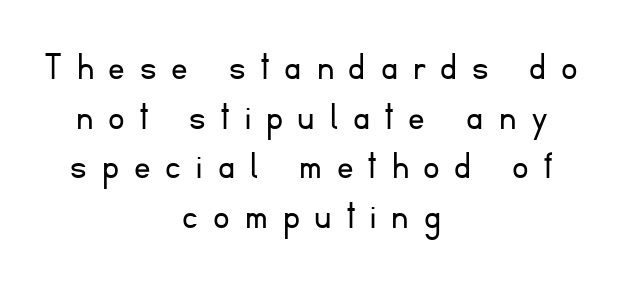
The image shows 41 px light sans-serif type, upright; set centered, line spacing 1.21x, unusually wide letter spacing (+0.37 em), not underlined; low stroke contrast and a small x-height.
